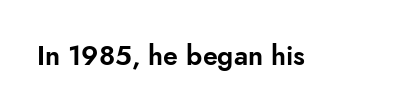
This rendering leaves character spacing at its baseline value. Has an underline been added? It has not. No italicization has been applied; the sample stays upright.
